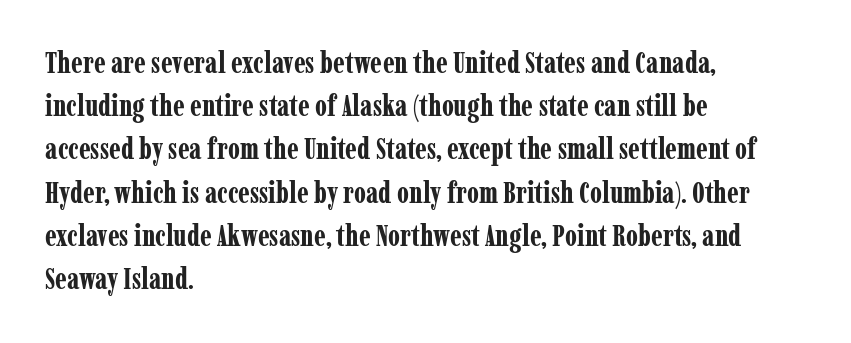
The image shows 29 px bold, condensed serif type, upright; set left-aligned, normal line spacing (1.49x), normal letter spacing, not underlined; low stroke contrast and a medium x-height.
